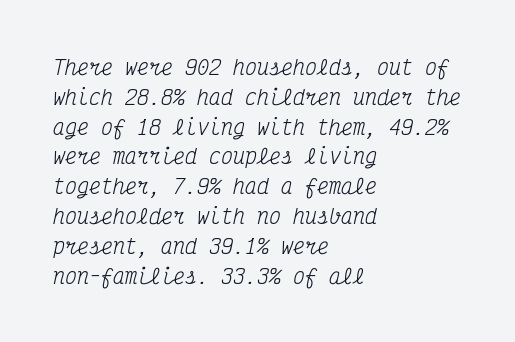
The image shows 20 px text type, italic (leaning right); set left-aligned, normal line spacing (1.49x), normal letter spacing, not underlined.
